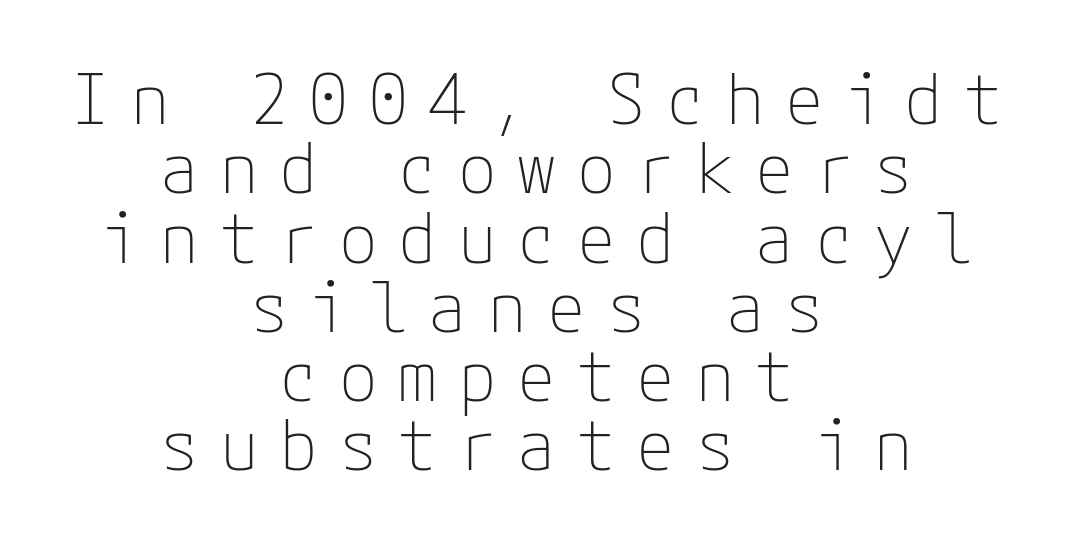
Q: Is the text bold? A: No.
Q: Is the text italic (slanted)? A: No, it is upright.
Q: Is the typeface a serif or a sans-serif typeface? A: Sans-serif.
Q: Is the text underlined? A: No.
Q: How is the paragraph aligned? A: Centered.
Q: Is the spacing between letters normal or unusually wide? A: Unusually wide.
Q: Is the spacing between lines tight, normal or loose? A: Tight.
Q: Width (condensed, normal, or wide)? A: Normal.
Q: Stroke contrast? A: Low.
Q: x-height? A: Medium.
